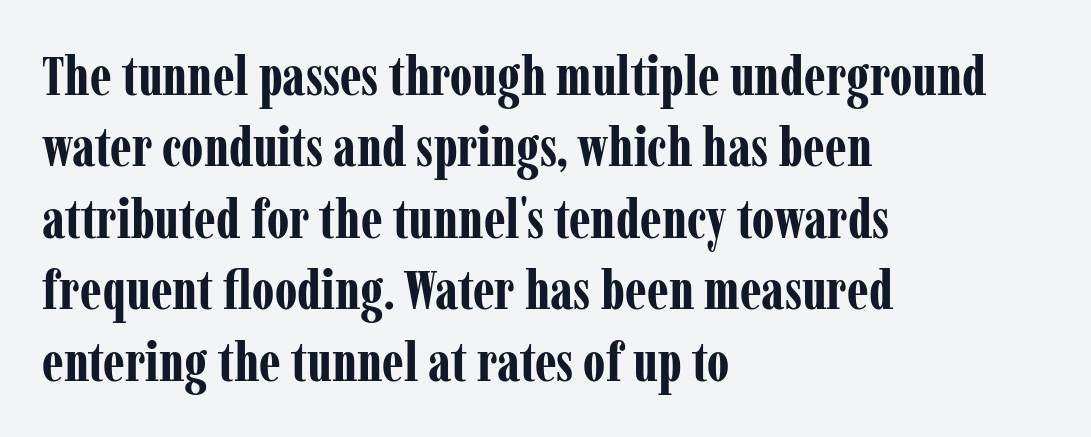
The image shows 55 px bold, condensed serif type, upright; set left-aligned, normal line spacing (1.3x), normal letter spacing, not underlined; low stroke contrast and a medium x-height.
